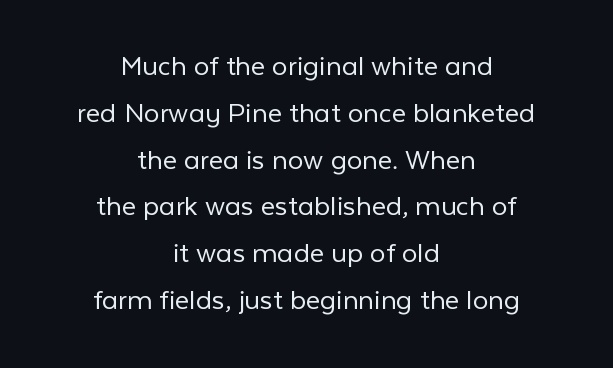
{"serif": "no", "italic": "no", "bold": "no", "weight": "light", "width": "normal", "stroke_contrast": "low", "x_height": "medium", "monospaced": "no", "underline": "no", "align": "center", "line_spacing": "normal", "line_spacing_ratio": 1.51, "letter_spacing": "normal", "letter_spacing_em": 0.0, "glyph_px": 31}
